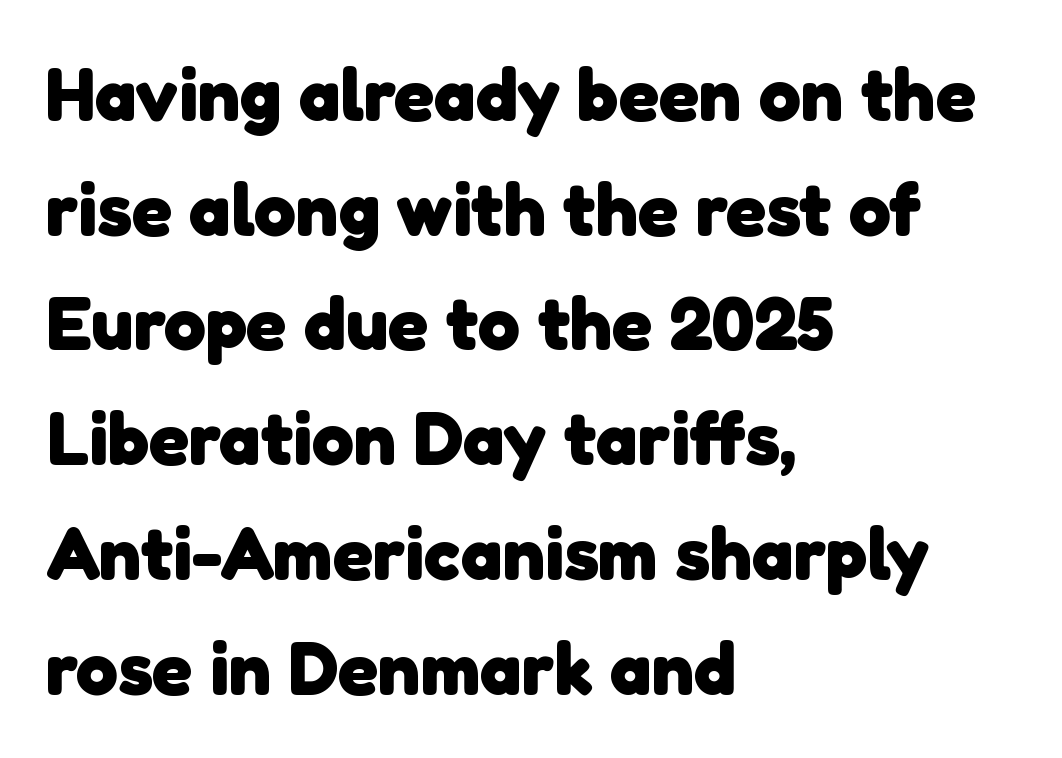
Q: Is the text bold? A: Yes.
Q: Is the typeface a serif or a sans-serif typeface? A: Sans-serif.
Q: Is the text underlined? A: No.
Q: How is the paragraph aligned? A: Left-aligned.
Q: Is the spacing between letters normal or unusually wide? A: Normal.
Q: Is the spacing between lines tight, normal or loose? A: Normal.
Q: Width (condensed, normal, or wide)? A: Normal.
Q: Stroke contrast? A: Low.
Q: x-height? A: Medium.
Q: Monospaced? A: No.
